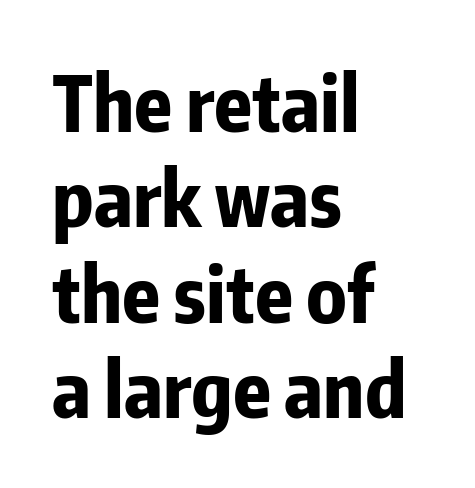
The image shows 77 px bold, condensed sans-serif type, upright; set left-aligned, line spacing 1.24x, normal letter spacing, not underlined; low stroke contrast and a medium x-height.
